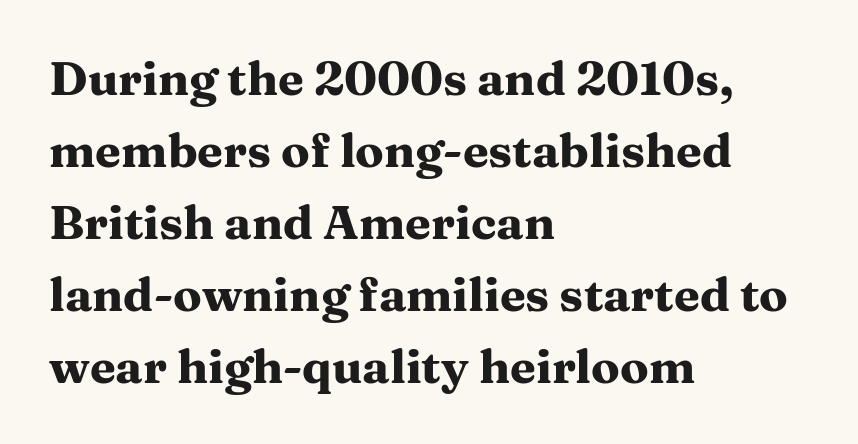
The image shows 47 px heavy, wide serif type, upright; set left-aligned, normal line spacing (1.53x), normal letter spacing, not underlined; medium stroke contrast and a medium x-height.
